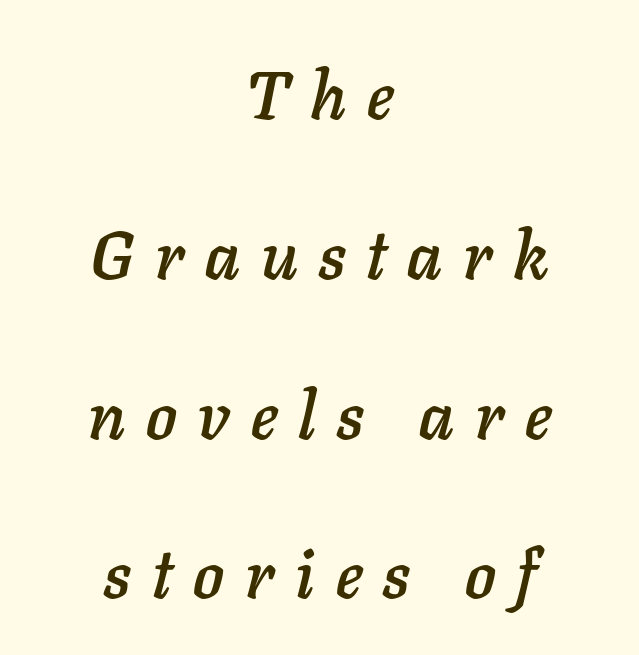
Q: Is the text italic (slanted)? A: Yes, it leans right by about 11 degrees.
Q: Is the text underlined? A: No.
Q: How is the paragraph aligned? A: Centered.
Q: Is the spacing between letters normal or unusually wide? A: Unusually wide.
Q: Is the spacing between lines tight, normal or loose? A: Loose.
Q: Width (condensed, normal, or wide)? A: Normal.
Q: Stroke contrast? A: Low.
Q: x-height? A: Medium.
Q: Monospaced? A: No.
